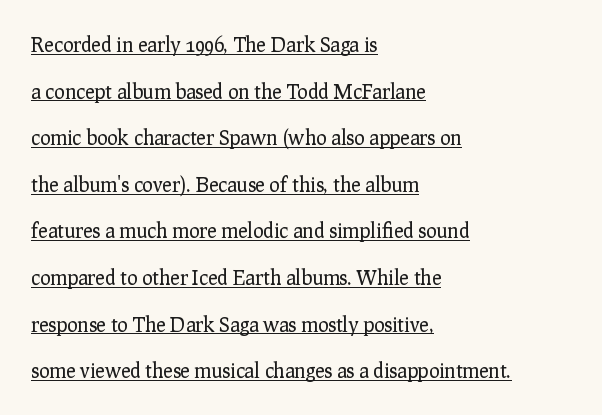
The image shows 20 px text type, upright; set left-aligned, loose line spacing (2.33x), normal letter spacing, underlined.
